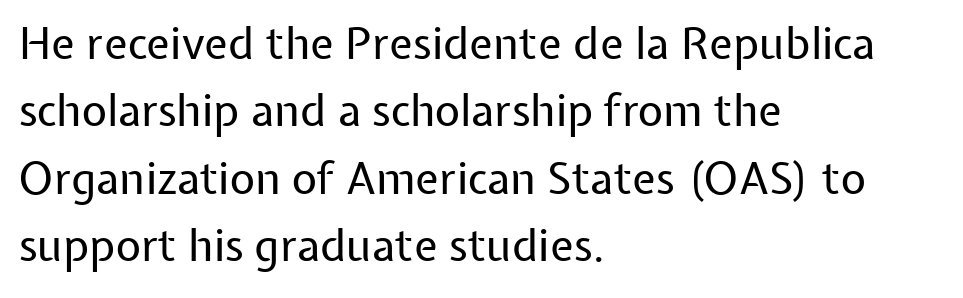
Q: Is the text bold? A: No.
Q: Is the text italic (slanted)? A: No, it is upright.
Q: Is the typeface a serif or a sans-serif typeface? A: Sans-serif.
Q: Is the text underlined? A: No.
Q: How is the paragraph aligned? A: Left-aligned.
Q: Is the spacing between letters normal or unusually wide? A: Normal.
Q: Is the spacing between lines tight, normal or loose? A: Normal.
Q: Width (condensed, normal, or wide)? A: Normal.
Q: Stroke contrast? A: Low.
Q: x-height? A: Medium.
Q: Monospaced? A: No.
